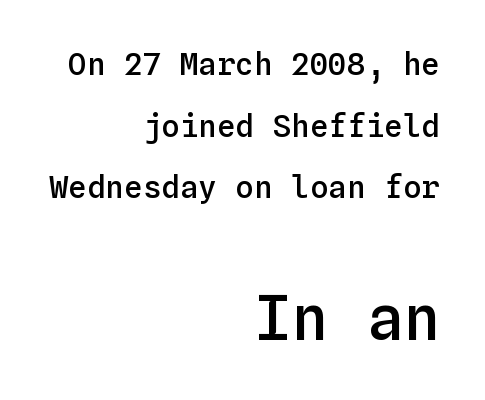
The image shows 62 px semibold type, upright, monospaced; set right-aligned, loose line spacing (1.99x), normal letter spacing, not underlined; the second (bottom) block is 2.0x larger; low stroke contrast and a medium x-height.
